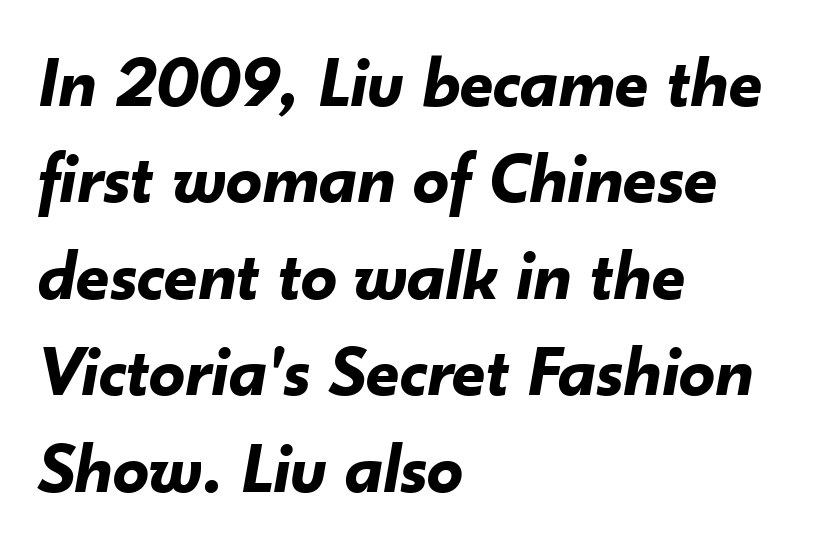
The image shows 72 px bold type, italic (leaning right); set left-aligned, normal line spacing (1.34x), normal letter spacing, not underlined; low stroke contrast and a small x-height.
